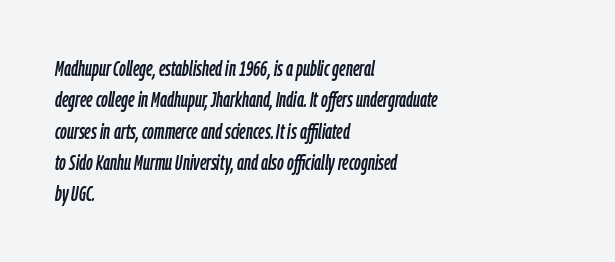
The rendering uses a moderate line-height, typical for paragraphs. Short and long lines alike share a common starting point at left. Letters rest on an invisible, unmarked baseline. The letters are slanted; this is an italic face.
